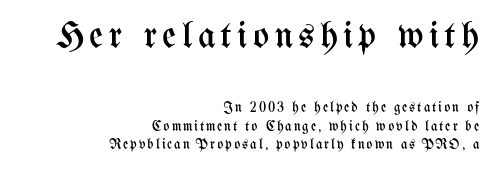
The image shows 38 px regular-weight, condensed type, upright; set right-aligned, normal line spacing (1.31x), not underlined; the first (top) block is 2.71x larger; medium stroke contrast and a medium x-height.
